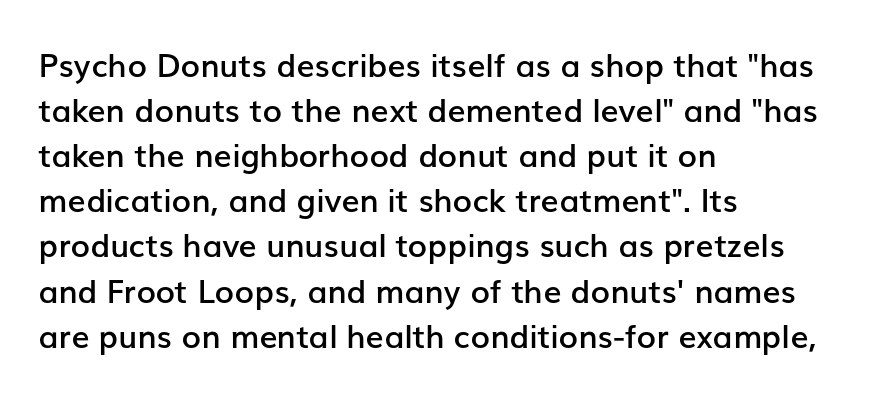
Q: Is the text bold? A: Semi-bold.
Q: Is the text italic (slanted)? A: No, it is upright.
Q: Is the typeface a serif or a sans-serif typeface? A: Sans-serif.
Q: Is the text underlined? A: No.
Q: How is the paragraph aligned? A: Left-aligned.
Q: Is the spacing between letters normal or unusually wide? A: Normal.
Q: Is the spacing between lines tight, normal or loose? A: Normal.
Q: Width (condensed, normal, or wide)? A: Normal.
Q: Stroke contrast? A: Low.
Q: x-height? A: Medium.
Q: Monospaced? A: No.
